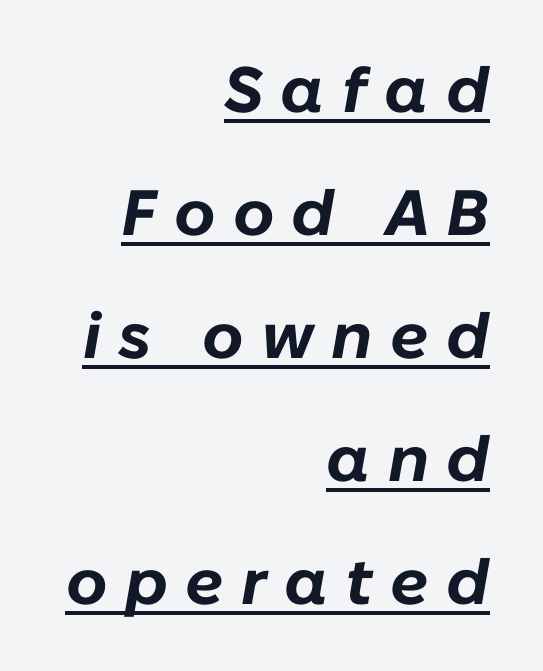
{"italic": "yes", "lean": "right", "slant_degrees": 10, "bold": "yes", "weight": "bold", "width": "normal", "stroke_contrast": "low", "x_height": "medium", "monospaced": "no", "underline": "yes", "align": "right", "line_spacing": "loose", "line_spacing_ratio": 1.92, "letter_spacing": "wide", "letter_spacing_em": 0.27, "glyph_px": 64}
